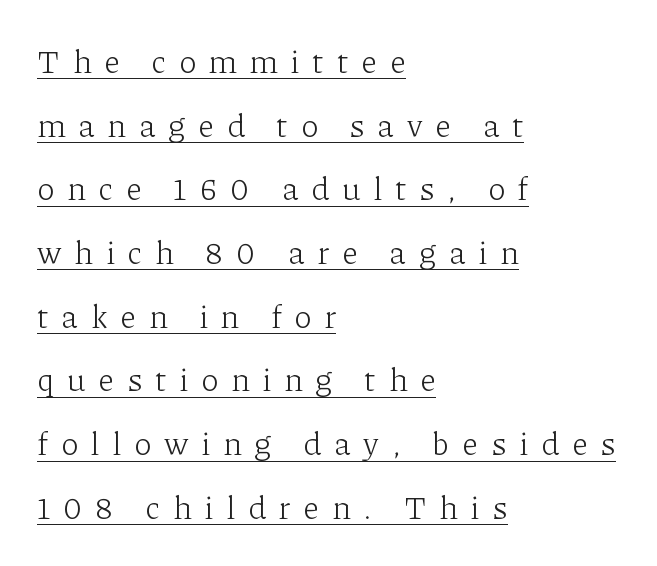
The image shows 32 px light serif type, upright; set left-aligned, loose line spacing (1.99x), unusually wide letter spacing (+0.4 em), underlined; low stroke contrast and a medium x-height.
